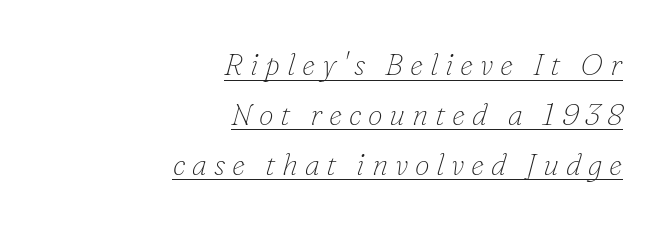
Each letter's strokes conclude with small projecting serifs. You could only call the tracking loose — the letters float apart. Each line of the rendering has a horizontal stroke beneath the glyphs. Horizontal bands of white between lines are of average thickness.
